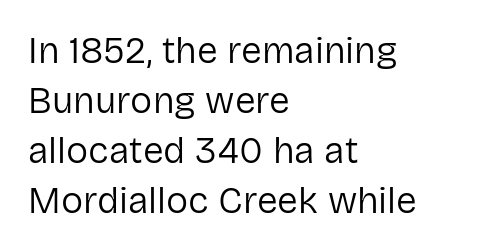
{"serif": "no", "italic": "no", "bold": "no", "weight": "regular", "width": "normal", "stroke_contrast": "low", "x_height": "medium", "monospaced": "no", "underline": "no", "align": "left", "line_spacing": "normal", "line_spacing_ratio": 1.35, "letter_spacing": "normal", "letter_spacing_em": 0.0, "glyph_px": 37}
